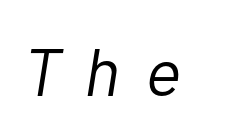
{"italic": "yes", "lean": "right", "slant_degrees": 10, "bold": "no", "weight": "light", "width": "normal", "stroke_contrast": "low", "x_height": "medium", "monospaced": "no", "underline": "no", "letter_spacing": "wide", "letter_spacing_em": 0.38, "glyph_px": 67}
